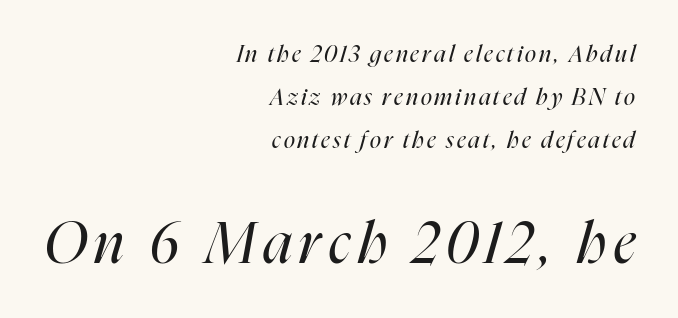
The image shows 57 px regular-weight, condensed type, italic (leaning right); set right-aligned, line spacing 1.86x, not underlined; the second (bottom) block is 2.48x larger; high stroke contrast and a medium x-height.
